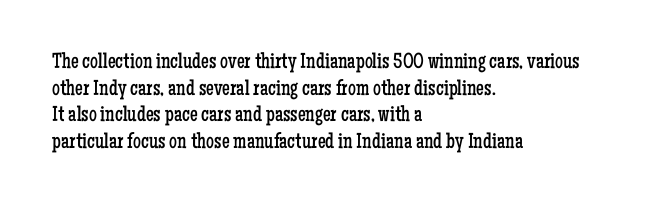
Q: Is the text bold? A: No.
Q: Is the text italic (slanted)? A: No, it is upright.
Q: Is the text underlined? A: No.
Q: How is the paragraph aligned? A: Left-aligned.
Q: Is the spacing between letters normal or unusually wide? A: Normal.
